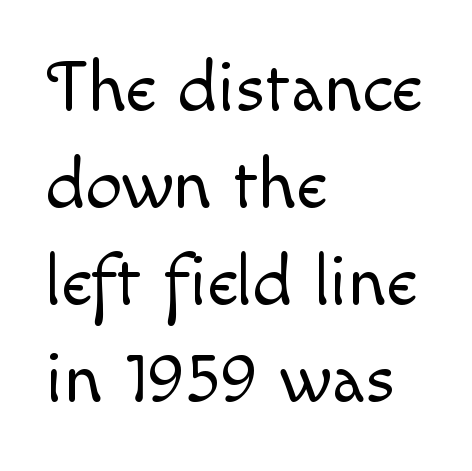
The image shows 73 px light type, upright; set left-aligned, normal line spacing (1.33x), normal letter spacing, not underlined; a small x-height.
